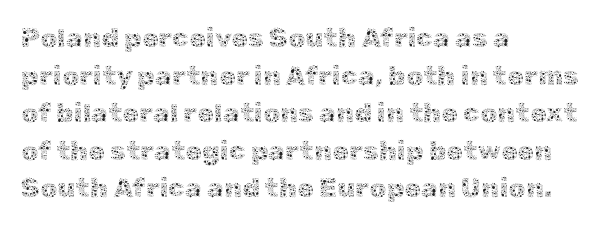
Notice how the stems are strictly vertical — no italics here. A bare baseline throughout the passage. Inter-character spacing is left at the font's built-in metrics. Vertical spacing — default. The ragged edge is on the right, which tells us the setting is flush left. The font sits on the lighter half of the weight spectrum, regular included.
